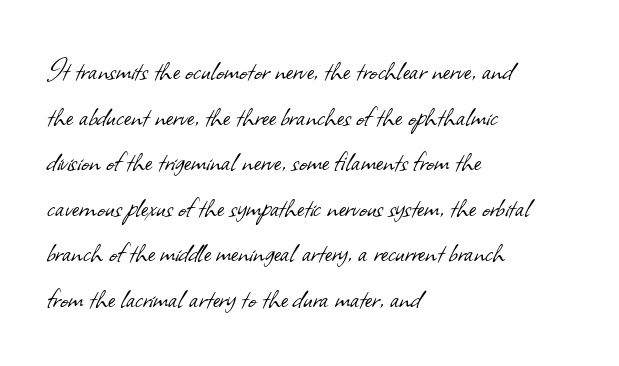
{"serif": "no", "bold": "no", "weight": "light", "width": "normal", "stroke_contrast": "low", "x_height": "small", "monospaced": "no", "underline": "no", "align": "left", "line_spacing": "normal", "line_spacing_ratio": 1.34, "letter_spacing": "normal", "letter_spacing_em": 0.0, "glyph_px": 34}
